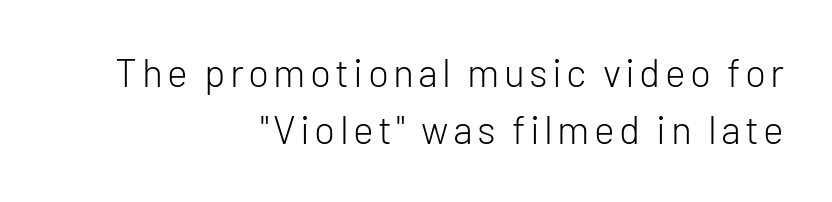
{"serif": "no", "italic": "no", "bold": "no", "weight": "light", "width": "normal", "stroke_contrast": "low", "x_height": "medium", "monospaced": "no", "underline": "no", "align": "right", "line_spacing": "normal", "line_spacing_ratio": 1.47, "glyph_px": 39}
